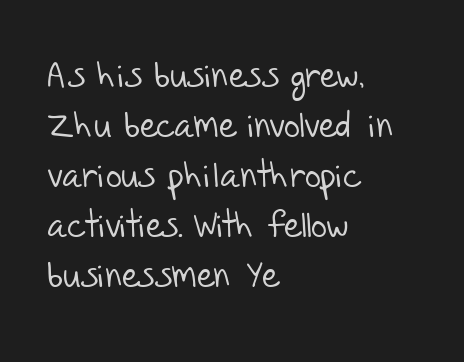
{"serif": "no", "bold": "no", "weight": "light", "width": "normal", "stroke_contrast": "low", "x_height": "large", "monospaced": "no", "underline": "no", "align": "left", "line_spacing": "normal", "line_spacing_ratio": 1.43, "letter_spacing": "normal", "letter_spacing_em": 0.0, "glyph_px": 35}
